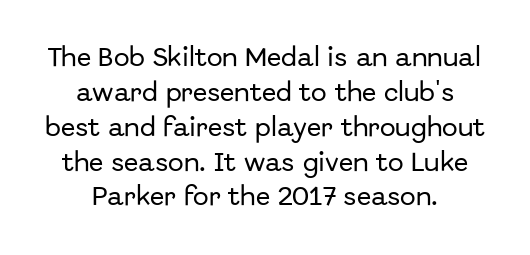
{"italic": "no", "underline": "no", "line_spacing": "normal", "line_spacing_ratio": 1.66, "letter_spacing": "normal", "letter_spacing_em": 0.0, "glyph_px": 21}
